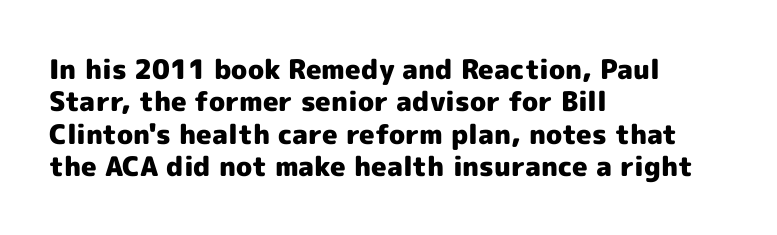
The space directly below the letters is spotless. Heavy-handed strokes throughout: this text is bold. If you drew a ruler down the left edge, every line would touch it. Italic: no, the glyphs are upright roman. Nobody touched the tracking dial on this one.
